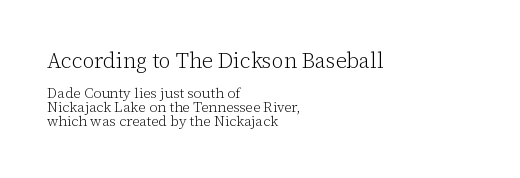
The image shows 21 px text type, upright; set left-aligned, tight line spacing (0.98x), normal letter spacing, not underlined; the first (top) block is 1.5x larger.
